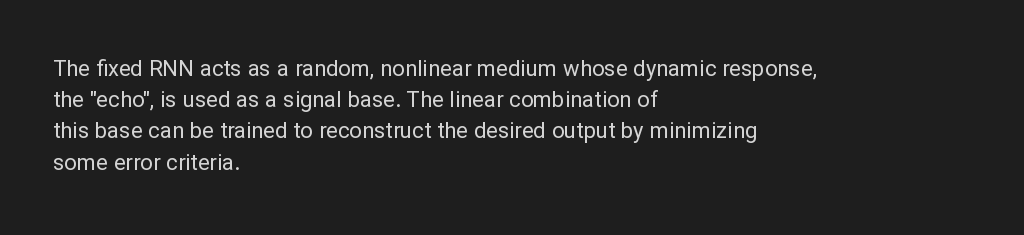
The image shows 22 px text type, upright; set left-aligned, normal line spacing (1.42x), normal letter spacing, not underlined.
